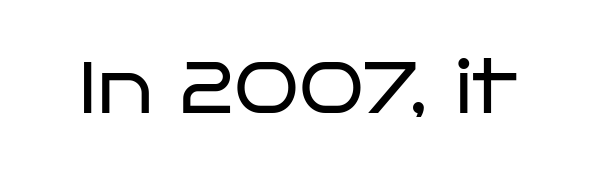
{"serif": "no", "italic": "no", "bold": "no", "weight": "regular", "width": "wide", "stroke_contrast": "low", "x_height": "large", "monospaced": "no", "underline": "no", "letter_spacing": "normal", "letter_spacing_em": 0.0, "glyph_px": 72}
